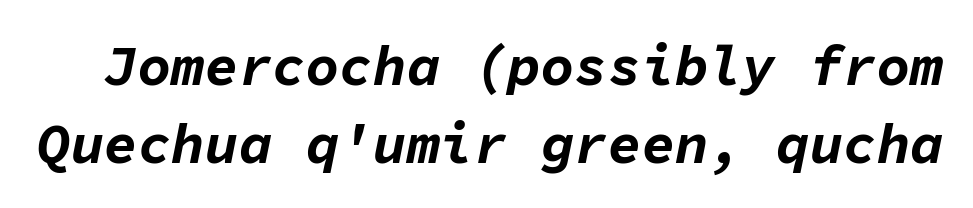
{"italic": "yes", "lean": "right", "slant_degrees": 11, "bold": "yes", "weight": "bold", "width": "normal", "stroke_contrast": "low", "x_height": "medium", "monospaced": "yes", "underline": "no", "line_spacing": "normal", "line_spacing_ratio": 1.39, "letter_spacing": "normal", "letter_spacing_em": 0.0, "glyph_px": 56}
